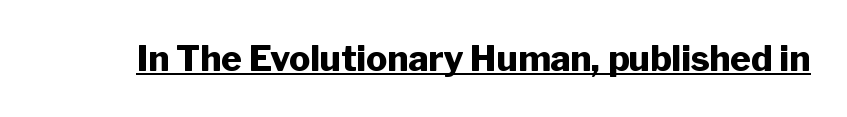
{"serif": "no", "italic": "no", "bold": "yes", "weight": "heavy", "width": "normal", "stroke_contrast": "low", "x_height": "medium", "monospaced": "no", "underline": "yes", "letter_spacing": "normal", "letter_spacing_em": 0.0, "glyph_px": 35}
